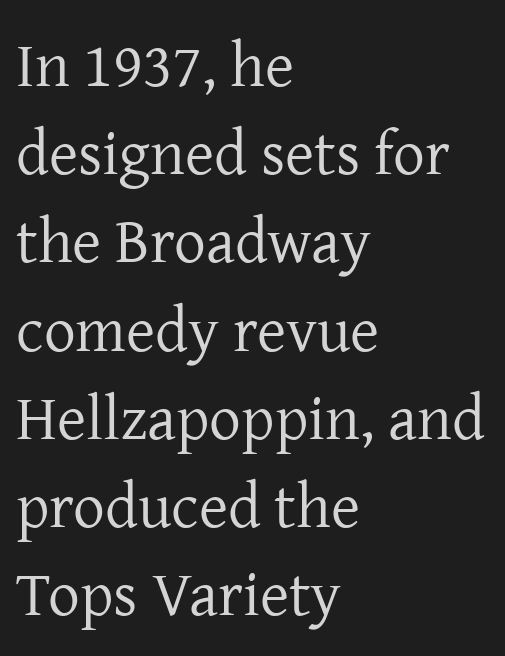
The image shows 63 px regular-weight serif type, upright; set left-aligned, normal line spacing (1.4x), normal letter spacing, not underlined; low stroke contrast and a medium x-height.
